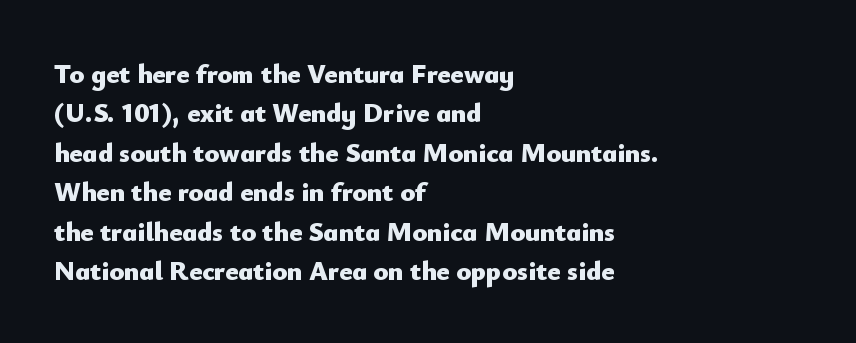
{"italic": "no", "bold": "yes", "underline": "no", "align": "left", "line_spacing": "normal", "line_spacing_ratio": 1.46, "letter_spacing": "normal", "letter_spacing_em": 0.0, "glyph_px": 27}
